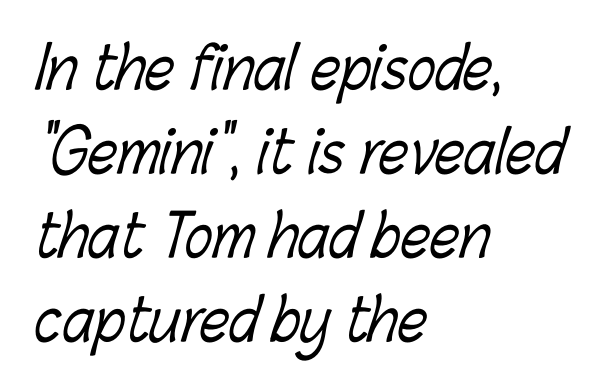
The image shows 58 px light, condensed type; set left-aligned, normal line spacing (1.45x), normal letter spacing, not underlined; low stroke contrast and a medium x-height.
